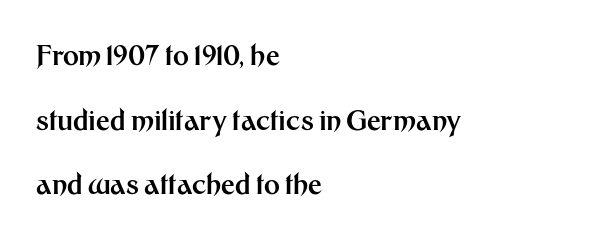
The image shows 27 px bold type, upright; set left-aligned, loose line spacing (2.39x), normal letter spacing, not underlined.
